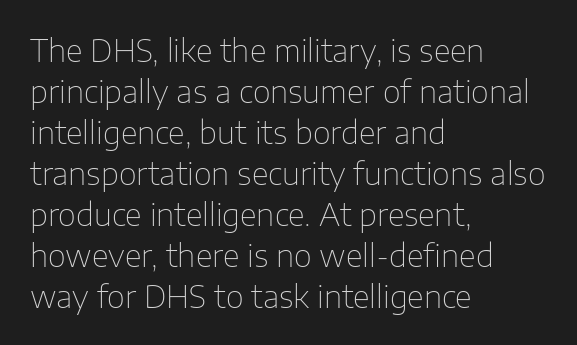
The passage shown has conventional tracking throughout. Clear beneath every line of the passage. Students, observe: this is what conventionally led text looks like. Italic: no, the glyphs are upright roman.
